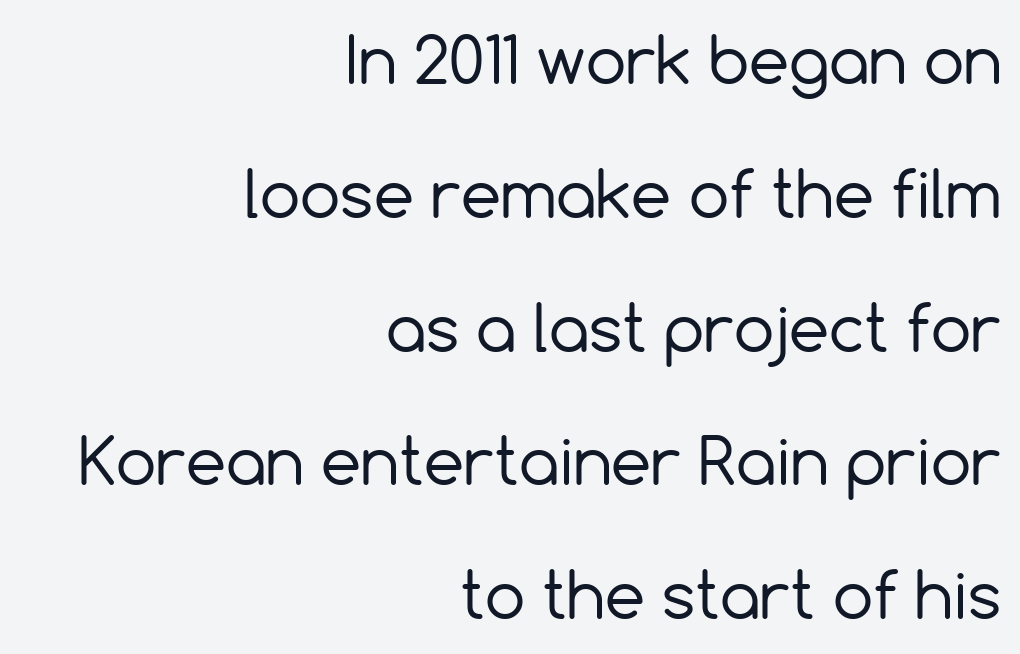
Reading down the column, the eye jumps a long way to each next line. The rendering uses natural spacing where letterforms have individual widths. Each row of text sits above clean, open space. Nobody touched the tracking dial on this one.
